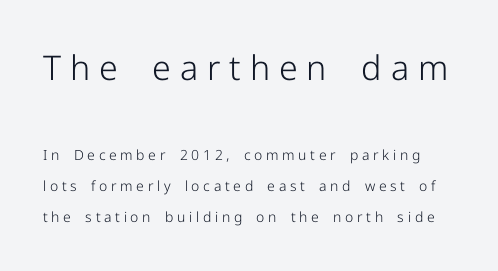
Q: Is the text bold? A: No.
Q: Is the text italic (slanted)? A: No, it is upright.
Q: Is the typeface a serif or a sans-serif typeface? A: Sans-serif.
Q: Is the text underlined? A: No.
Q: Is the spacing between letters normal or unusually wide? A: Unusually wide.
Q: Is the spacing between lines tight, normal or loose? A: Loose.
Q: Which block of text is set in a larger size, the first (top) or the second (bottom)? A: The first (top) one.
Q: Width (condensed, normal, or wide)? A: Normal.
Q: Stroke contrast? A: Low.
Q: x-height? A: Medium.
Q: Monospaced? A: No.
